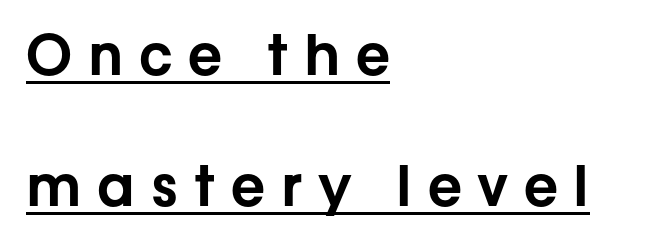
{"serif": "no", "italic": "no", "width": "normal", "stroke_contrast": "low", "x_height": "medium", "monospaced": "no", "underline": "yes", "align": "left", "line_spacing": "loose", "line_spacing_ratio": 2.34, "letter_spacing": "wide", "letter_spacing_em": 0.28, "glyph_px": 56}
